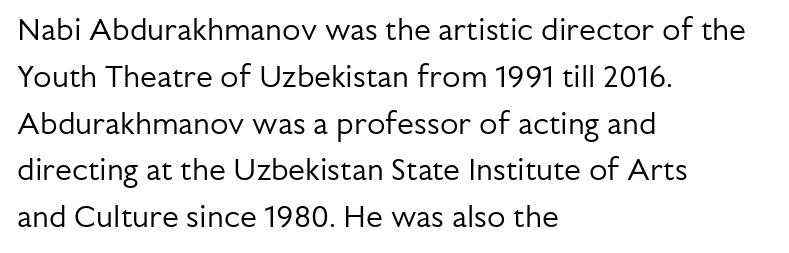
These lines are composed in type without serifs. Where is the straight margin? On the left. One glance says typical: line gaps are just what's usual. This is not heavy type; no bold has been used. Students, note that the glyphs here touch the page at normal intervals. The space beneath each line is pristine and unruled.
